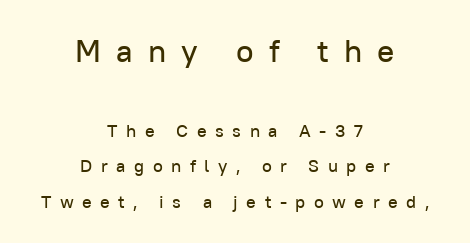
Between one letter and the next there's a generous, obvious gap. The face used here is proportionally spaced, like ordinary book or web type. The strip under each line holds only bare page. Does the leading feel generous? Absolutely, it's lavish. Caption: multi-line text, centered on the measure.
